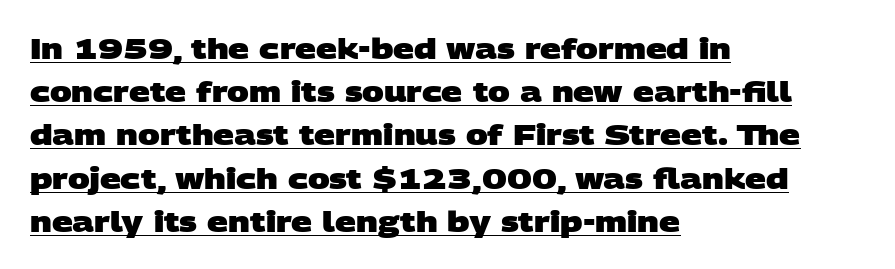
Visually the block forms a straight wall on the left and a jagged coastline on the right. Classification — sans serif. Vertically, the passage feels balanced, rows spaced as you'd expect. Bold? Absolutely — the strokes are thick and heavy. The passage shown is typed in a proportional face where columns would drift. How are the letters spaced? Ordinarily, with no added tracking.
